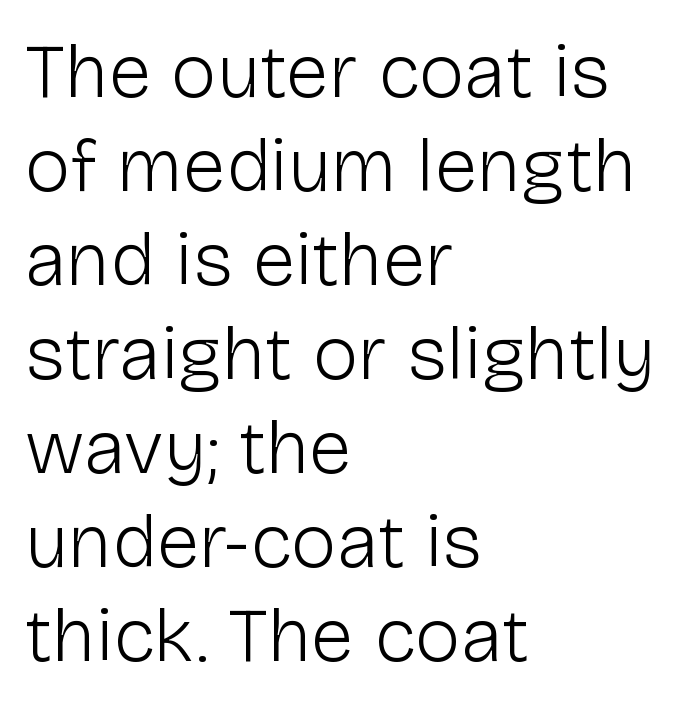
Q: Is the text bold? A: No.
Q: Is the text italic (slanted)? A: No, it is upright.
Q: Is the typeface a serif or a sans-serif typeface? A: Sans-serif.
Q: Is the text underlined? A: No.
Q: How is the paragraph aligned? A: Left-aligned.
Q: Is the spacing between letters normal or unusually wide? A: Normal.
Q: Width (condensed, normal, or wide)? A: Normal.
Q: Stroke contrast? A: Low.
Q: x-height? A: Medium.
Q: Monospaced? A: No.
